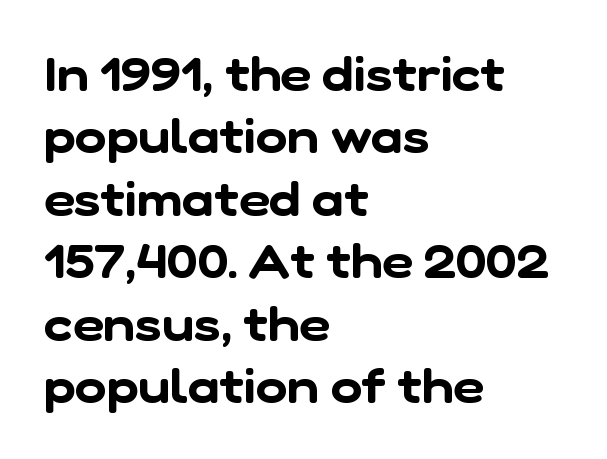
The image shows 48 px sans-serif type; set left-aligned, normal line spacing (1.3x), normal letter spacing, not underlined; low stroke contrast and a medium x-height.
